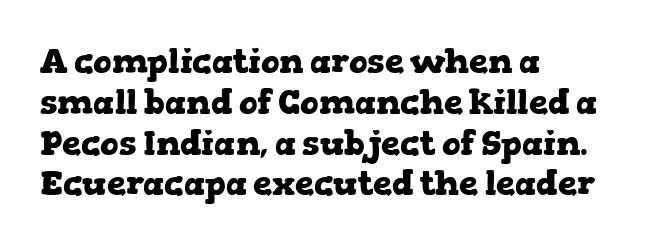
The image shows 34 px heavy, wide serif type, upright; set left-aligned, line spacing 1.2x, normal letter spacing, not underlined; low stroke contrast and a medium x-height.
